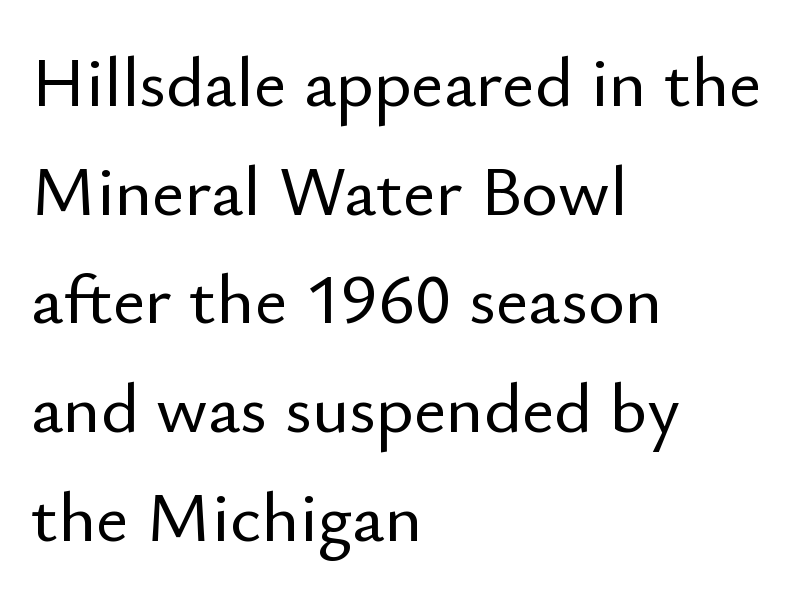
The image shows 71 px sans-serif type, upright; set left-aligned, normal line spacing (1.53x), normal letter spacing, not underlined; low stroke contrast and a small x-height.
